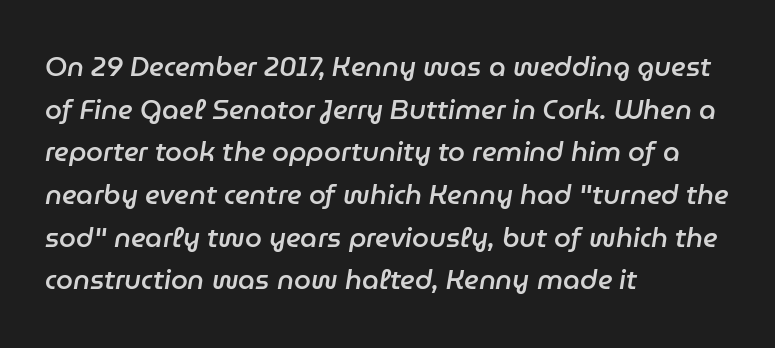
Q: Is the text bold? A: Semi-bold.
Q: Is the text italic (slanted)? A: Yes, it leans right by about 9 degrees.
Q: Is the text underlined? A: No.
Q: How is the paragraph aligned? A: Left-aligned.
Q: Is the spacing between letters normal or unusually wide? A: Normal.
Q: Is the spacing between lines tight, normal or loose? A: Normal.
